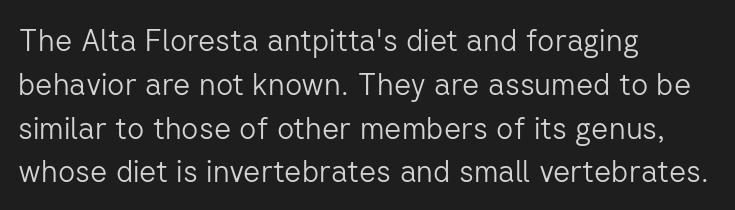
The letters stand upright; this is a roman face. The glyphs in this specimen are sans serif. Whoever set this chose a conventional vertical rhythm. Nothing unusual about the tracking: characters are spaced as the font intends. Alignment: flush left.
